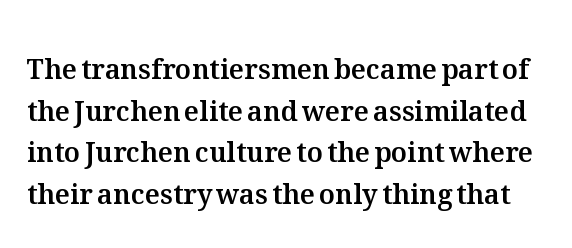
Q: Is the text italic (slanted)? A: No, it is upright.
Q: Is the text underlined? A: No.
Q: Is the spacing between letters normal or unusually wide? A: Normal.
Q: Is the spacing between lines tight, normal or loose? A: Normal.
